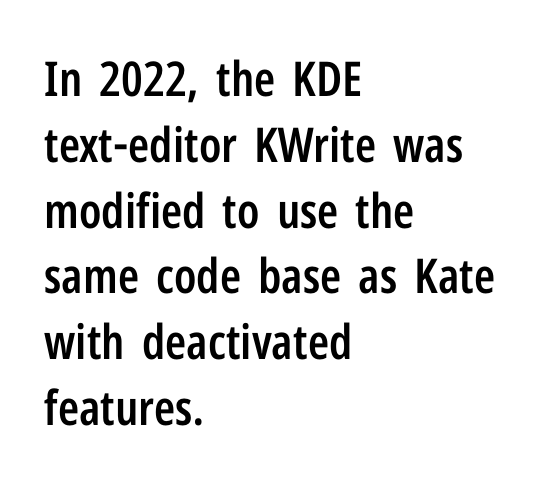
The image shows 48 px semibold, condensed sans-serif type, upright; set left-aligned, normal line spacing (1.37x), normal letter spacing, not underlined; low stroke contrast and a medium x-height.
